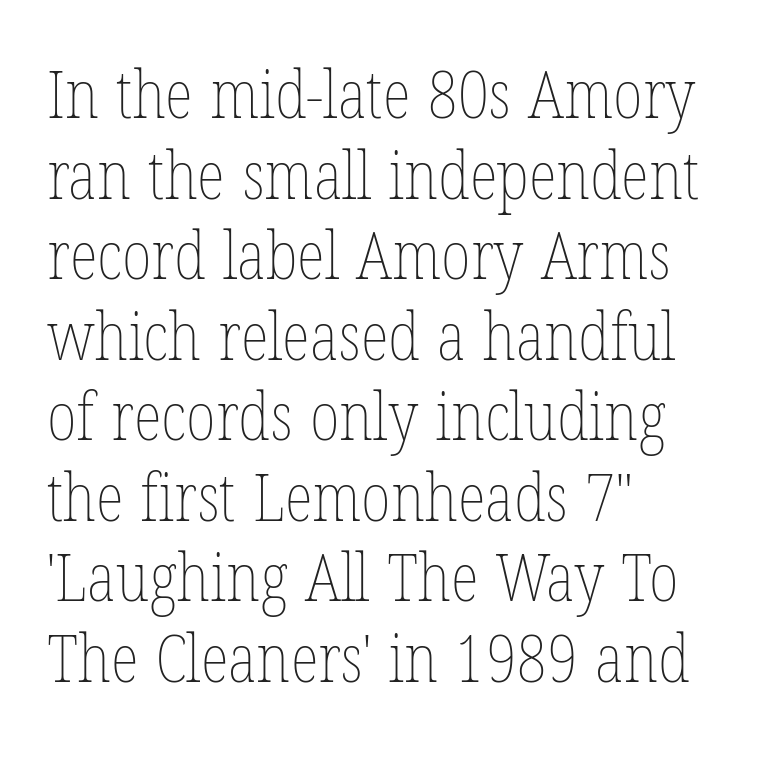
Q: Is the text bold? A: No.
Q: Is the text italic (slanted)? A: No, it is upright.
Q: Is the text underlined? A: No.
Q: How is the paragraph aligned? A: Left-aligned.
Q: Is the spacing between letters normal or unusually wide? A: Normal.
Q: Width (condensed, normal, or wide)? A: Condensed.
Q: Stroke contrast? A: Low.
Q: x-height? A: Medium.
Q: Monospaced? A: No.
